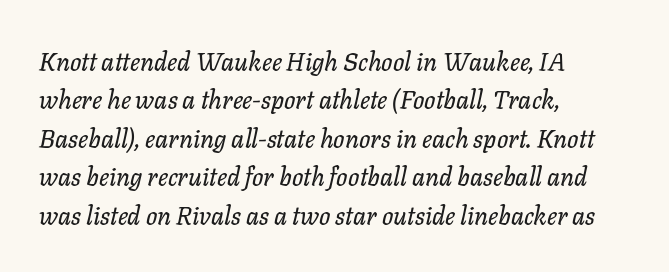
How are the letters spaced? Ordinarily, with no added tracking. The lines in this sample share a left origin and differ only in where they stop. Normally led — the rows are evenly, conventionally spaced. Unmarked baselines from the first word to the last. Notice how the stems are inclined rather than vertical — that's the hallmark of italics.
